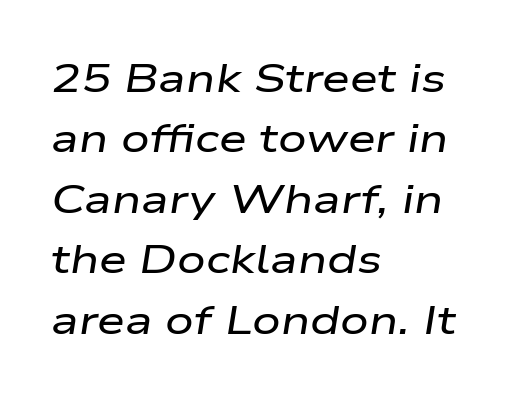
Each letter keeps its own natural width here, so spacing adapts to shape. The specimen omits any rule beneath the text block's lines. The passage shown leans; its letterforms are oblique. This rendering leaves character spacing at its baseline value.
